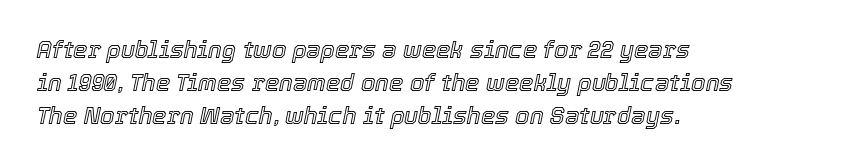
{"italic": "yes", "lean": "right", "slant_degrees": 12, "underline": "no", "align": "left", "line_spacing": "normal", "line_spacing_ratio": 1.43, "letter_spacing": "normal", "letter_spacing_em": 0.0, "glyph_px": 23}
